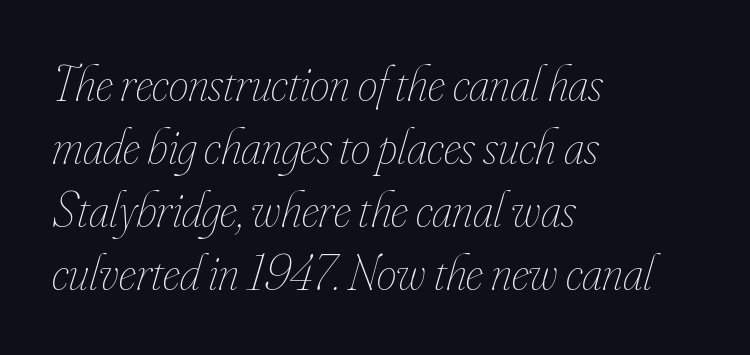
The image shows 50 px thin, condensed type, italic (leaning right); set left-aligned, normal line spacing (1.26x), normal letter spacing, not underlined; low stroke contrast and a small x-height.
